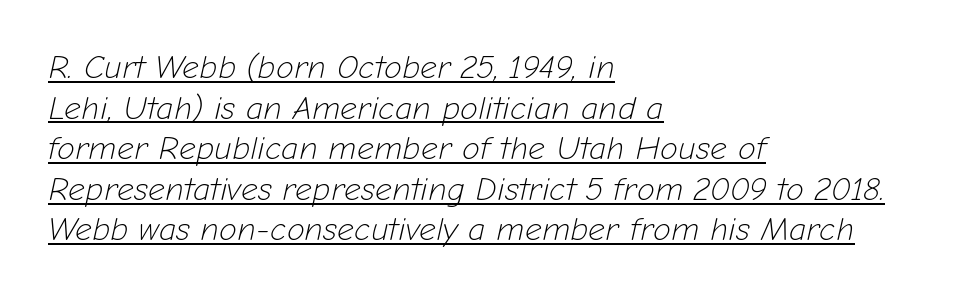
Q: Is the text bold? A: No.
Q: Is the text italic (slanted)? A: Yes, it leans right by about 12 degrees.
Q: Is the text underlined? A: Yes.
Q: How is the paragraph aligned? A: Left-aligned.
Q: Is the spacing between letters normal or unusually wide? A: Normal.
Q: Width (condensed, normal, or wide)? A: Normal.
Q: Stroke contrast? A: Low.
Q: x-height? A: Medium.
Q: Monospaced? A: No.
